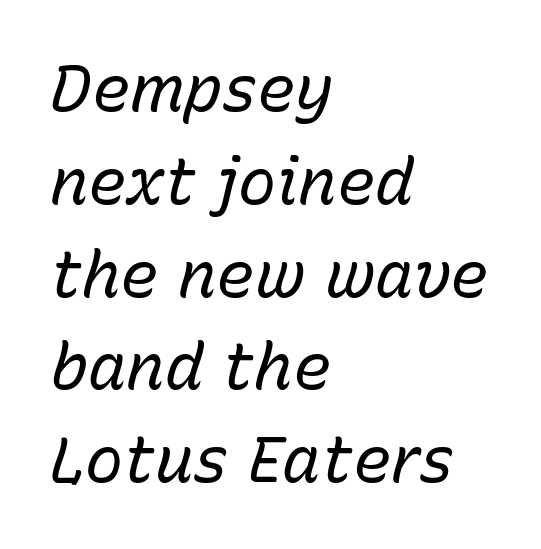
The image shows 64 px regular-weight type, italic (leaning right); set left-aligned, normal line spacing (1.45x), normal letter spacing, not underlined; low stroke contrast and a medium x-height.
